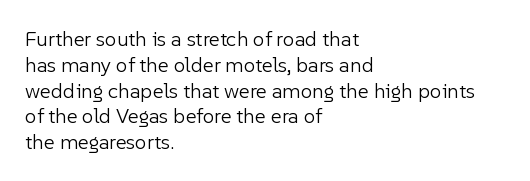
Q: Is the text bold? A: No.
Q: Is the text italic (slanted)? A: No, it is upright.
Q: Is the text underlined? A: No.
Q: How is the paragraph aligned? A: Left-aligned.
Q: Is the spacing between letters normal or unusually wide? A: Normal.
